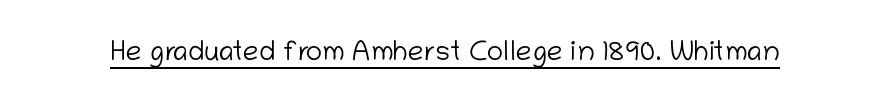
The image shows 28 px light sans-serif type, upright; set normal letter spacing, underlined; low stroke contrast and a medium x-height.
